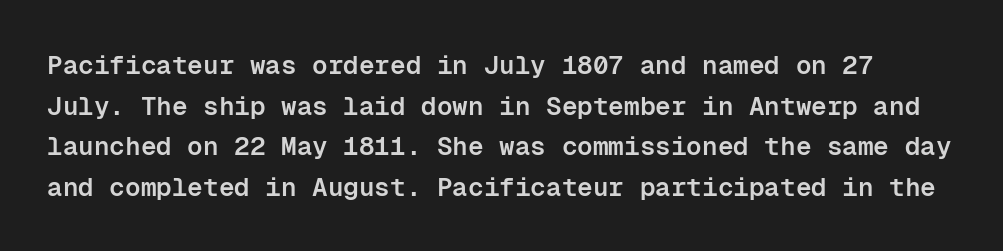
Q: Is the text bold? A: Semi-bold.
Q: Is the text italic (slanted)? A: No, it is upright.
Q: Is the text underlined? A: No.
Q: Is the spacing between letters normal or unusually wide? A: Normal.
Q: Is the spacing between lines tight, normal or loose? A: Normal.
